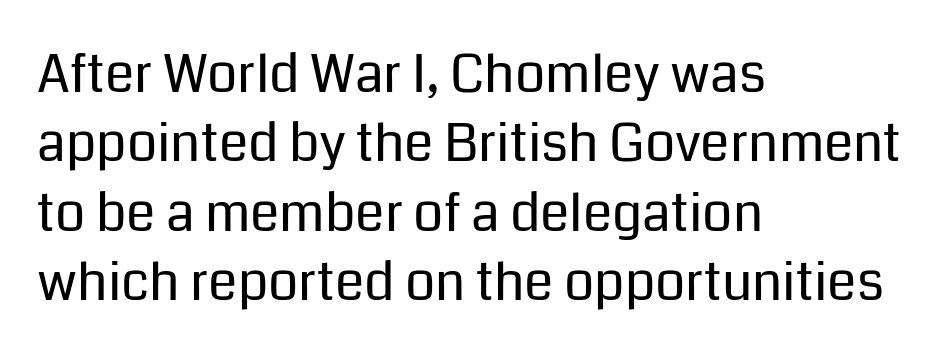
Q: Is the text bold? A: No.
Q: Is the text italic (slanted)? A: No, it is upright.
Q: Is the typeface a serif or a sans-serif typeface? A: Sans-serif.
Q: Is the text underlined? A: No.
Q: How is the paragraph aligned? A: Left-aligned.
Q: Is the spacing between letters normal or unusually wide? A: Normal.
Q: Is the spacing between lines tight, normal or loose? A: Normal.
Q: Width (condensed, normal, or wide)? A: Normal.
Q: Stroke contrast? A: Low.
Q: x-height? A: Medium.
Q: Monospaced? A: No.
